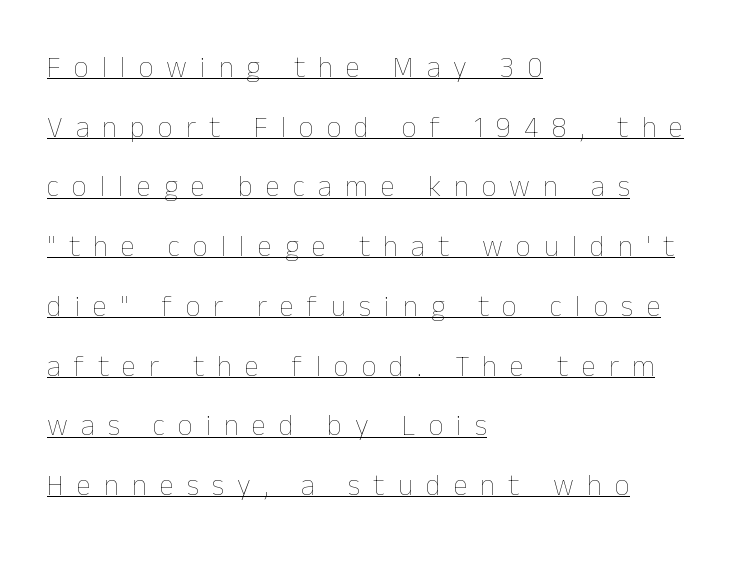
Q: Is the text bold? A: No.
Q: Is the text italic (slanted)? A: No, it is upright.
Q: Is the text underlined? A: Yes.
Q: How is the paragraph aligned? A: Left-aligned.
Q: Is the spacing between letters normal or unusually wide? A: Unusually wide.
Q: Is the spacing between lines tight, normal or loose? A: Loose.
Q: Width (condensed, normal, or wide)? A: Normal.
Q: Stroke contrast? A: Low.
Q: x-height? A: Medium.
Q: Monospaced? A: No.
